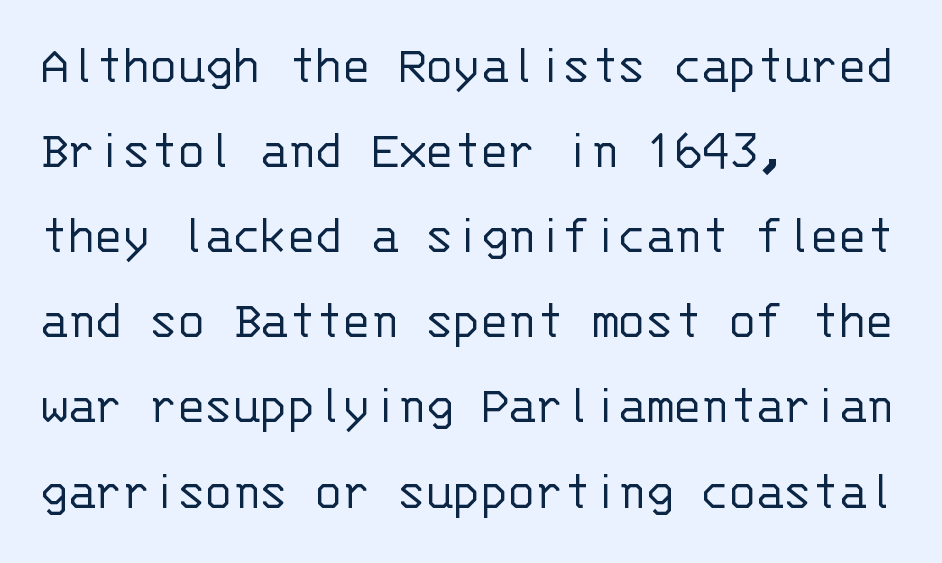
Q: Is the text bold? A: No.
Q: Is the text italic (slanted)? A: No, it is upright.
Q: Is the typeface a serif or a sans-serif typeface? A: Sans-serif.
Q: Is the text underlined? A: No.
Q: How is the paragraph aligned? A: Left-aligned.
Q: Is the spacing between letters normal or unusually wide? A: Normal.
Q: Is the spacing between lines tight, normal or loose? A: Normal.
Q: Width (condensed, normal, or wide)? A: Normal.
Q: Stroke contrast? A: Low.
Q: x-height? A: Large.
Q: Monospaced? A: Yes.
